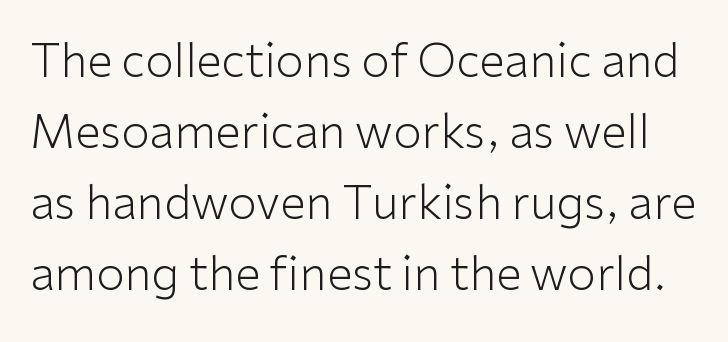
The image shows 46 px light sans-serif type, upright; set normal line spacing (1.54x), normal letter spacing, not underlined; low stroke contrast and a medium x-height.
